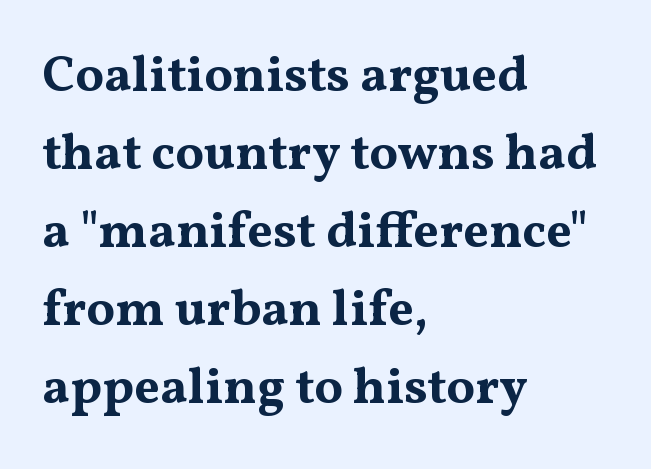
The image shows 51 px bold, wide serif type, upright; set left-aligned, normal line spacing (1.53x), normal letter spacing, not underlined; medium stroke contrast and a medium x-height.
